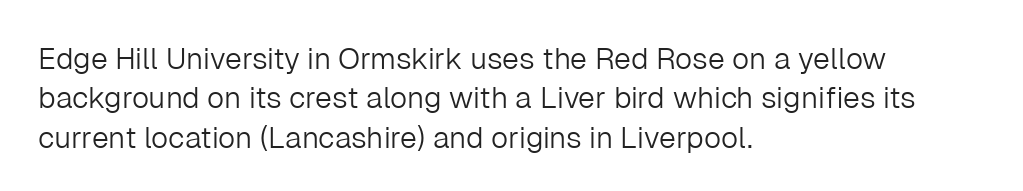
The image shows 30 px light sans-serif type, upright; set left-aligned, normal line spacing (1.31x), normal letter spacing, not underlined; low stroke contrast and a medium x-height.
